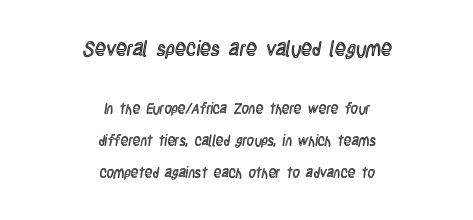
Compared with a flush-left layout, this one balances lines on the center instead. Visually, the top section dominates because its glyphs are scaled up. Students, note that the glyphs here touch the page at normal intervals. The passage shown is not underscored anywhere. Vertically, the passage feels expansive, rows floating well apart.
